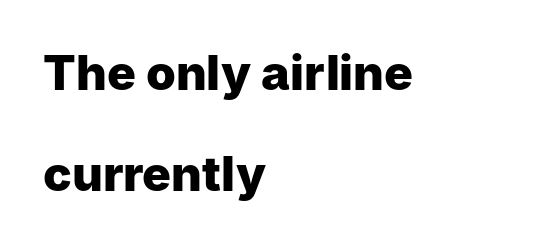
A typesetter would mark this as roman, not italic. Each letter's strokes conclude bluntly, with no projecting serifs. Letter spacing: default. One glance says open: line gaps are wider than usual. Look at the stroke-to-counter ratio: heavy, a bold. Every row of glyphs begins at an identical x-position on the left.
